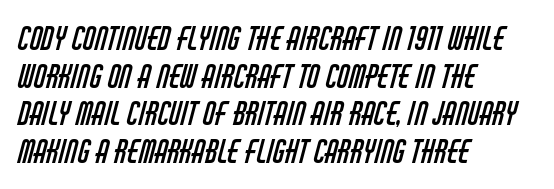
Which margin do the lines hug? The left one — the right edge is uneven. The letters advance in unequal steps, a hallmark of proportional type. Glance below the letters and you will spot only blank space. Weight: not bold — regular or lighter. Is the letter spacing exaggerated? No — it looks like the ordinary default. The rendering shows plain stroke endings on the letterforms — a sans-serif design.
